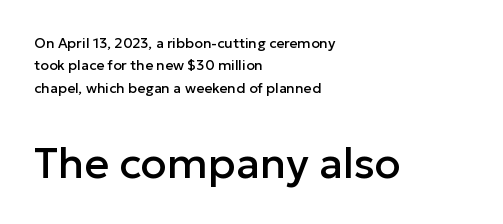
These lines are composed in type without serifs. The letters stand straight up with perfectly vertical stems. Note the varied advance widths — an 'i' is clearly narrower than an 'm'. The type is set solid horizontally, with unmodified tracking. The compositor pushed each line to the left boundary. The designer gave the closing block more size than the opening block.
